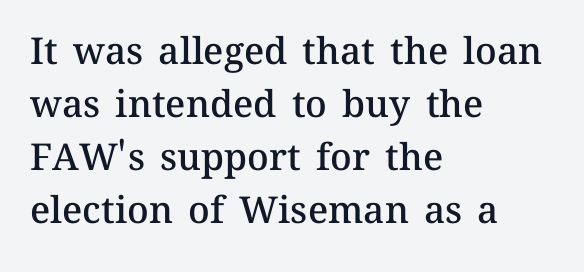
Q: Is the text bold? A: Semi-bold.
Q: Is the text italic (slanted)? A: No, it is upright.
Q: Is the text underlined? A: No.
Q: How is the paragraph aligned? A: Left-aligned.
Q: Is the spacing between letters normal or unusually wide? A: Normal.
Q: Is the spacing between lines tight, normal or loose? A: Normal.
Q: Width (condensed, normal, or wide)? A: Normal.
Q: Stroke contrast? A: Medium.
Q: x-height? A: Medium.
Q: Monospaced? A: No.
